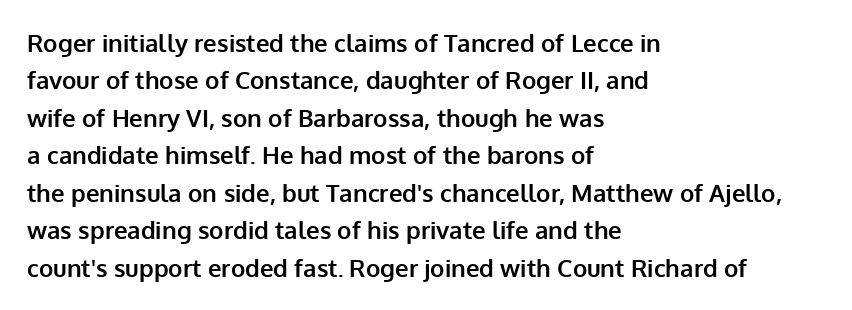
The image shows 24 px bold type, upright; set left-aligned, normal line spacing (1.56x), normal letter spacing, not underlined.
